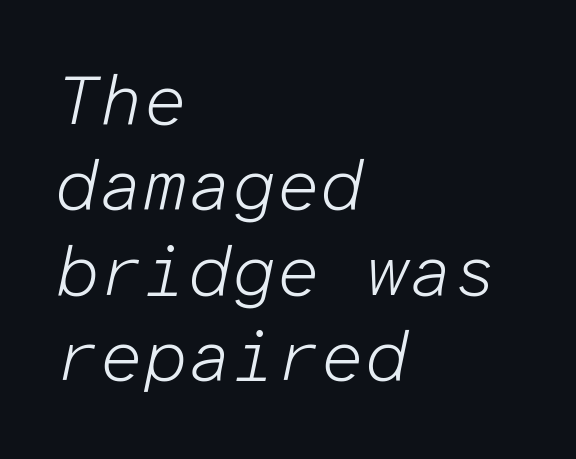
The image shows 70 px light type, italic (leaning right), monospaced; set left-aligned, line spacing 1.22x, normal letter spacing, not underlined; low stroke contrast and a medium x-height.
